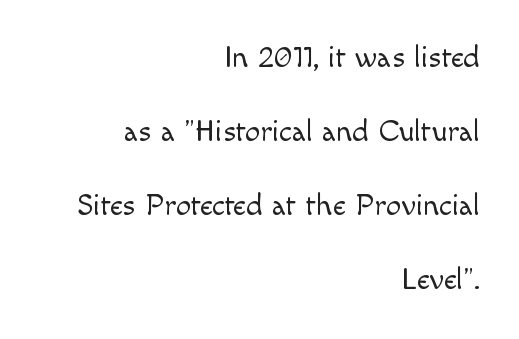
Q: Is the text bold? A: No.
Q: Is the text italic (slanted)? A: No, it is upright.
Q: Is the typeface a serif or a sans-serif typeface? A: Sans-serif.
Q: Is the text underlined? A: No.
Q: How is the paragraph aligned? A: Right-aligned.
Q: Is the spacing between letters normal or unusually wide? A: Normal.
Q: Is the spacing between lines tight, normal or loose? A: Loose.
Q: Width (condensed, normal, or wide)? A: Normal.
Q: x-height? A: Small.
Q: Monospaced? A: No.
